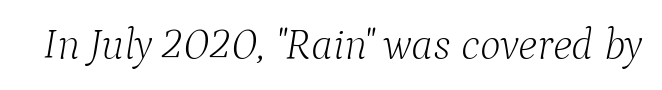
Stems here are at most as thick as an everyday book face. Posture: slanted. Think of a printed novel: that variable character pitch is what you see here. The area under the type is left untouched. A typesetter would label this face a serif. Honestly, the letter spacing is just normal — you wouldn't notice it.
